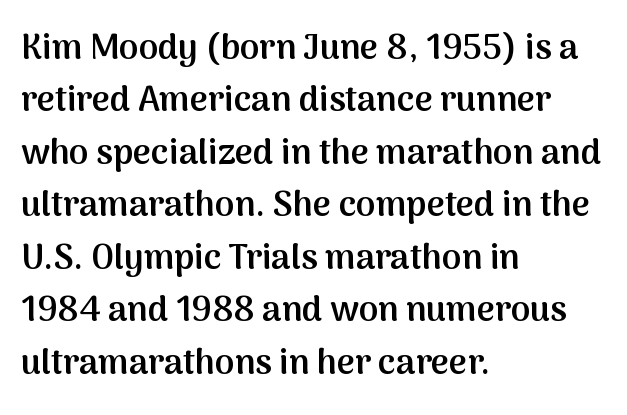
A typesetter would call this proportional, since set widths differ per character. The space directly below the letters is spotless. Is the block centered? No — it sits flush against the left margin. If you drew a line through each stem, it would be perfectly vertical. Emphasis by weight is partial: semibold. The vertical gap from one line to the next is medium.
